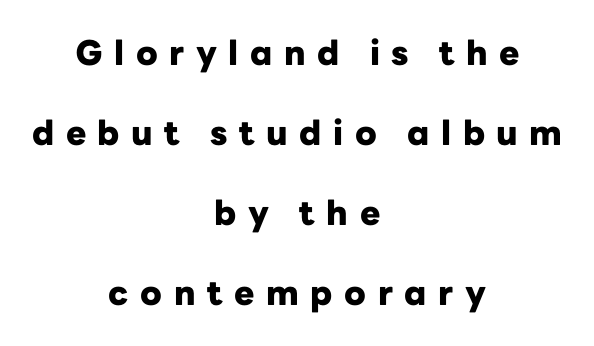
Q: Is the text bold? A: Yes.
Q: Is the text italic (slanted)? A: No, it is upright.
Q: Is the typeface a serif or a sans-serif typeface? A: Sans-serif.
Q: Is the text underlined? A: No.
Q: How is the paragraph aligned? A: Centered.
Q: Is the spacing between letters normal or unusually wide? A: Unusually wide.
Q: Is the spacing between lines tight, normal or loose? A: Loose.
Q: Width (condensed, normal, or wide)? A: Normal.
Q: Stroke contrast? A: Low.
Q: x-height? A: Medium.
Q: Monospaced? A: No.
